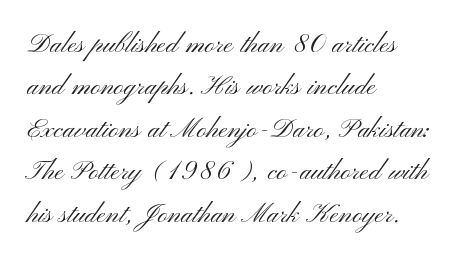
The image shows 34 px light, wide sans-serif type; set left-aligned, normal line spacing (1.25x), normal letter spacing, not underlined; medium stroke contrast and a small x-height.
